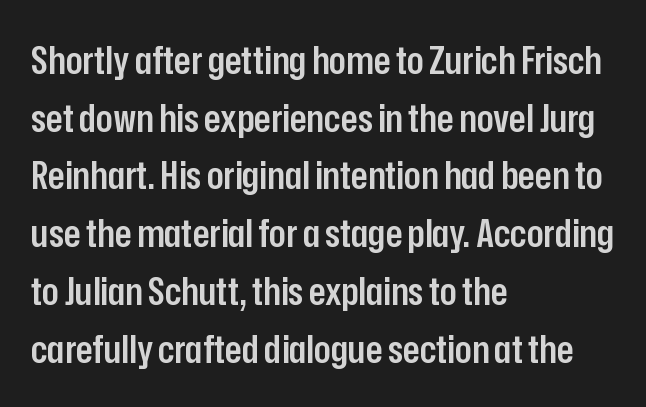
Q: Is the text bold? A: Semi-bold.
Q: Is the text italic (slanted)? A: No, it is upright.
Q: Is the typeface a serif or a sans-serif typeface? A: Sans-serif.
Q: Is the text underlined? A: No.
Q: How is the paragraph aligned? A: Left-aligned.
Q: Is the spacing between letters normal or unusually wide? A: Normal.
Q: Is the spacing between lines tight, normal or loose? A: Normal.
Q: Width (condensed, normal, or wide)? A: Condensed.
Q: Stroke contrast? A: Low.
Q: x-height? A: Medium.
Q: Monospaced? A: No.
